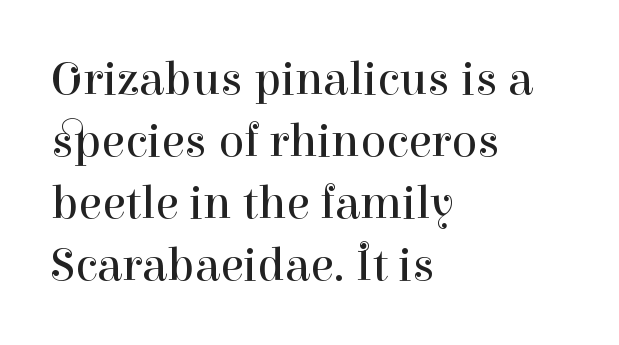
The image shows 48 px regular-weight serif type, upright; set left-aligned, normal line spacing (1.29x), normal letter spacing, not underlined; high stroke contrast and a medium x-height.
